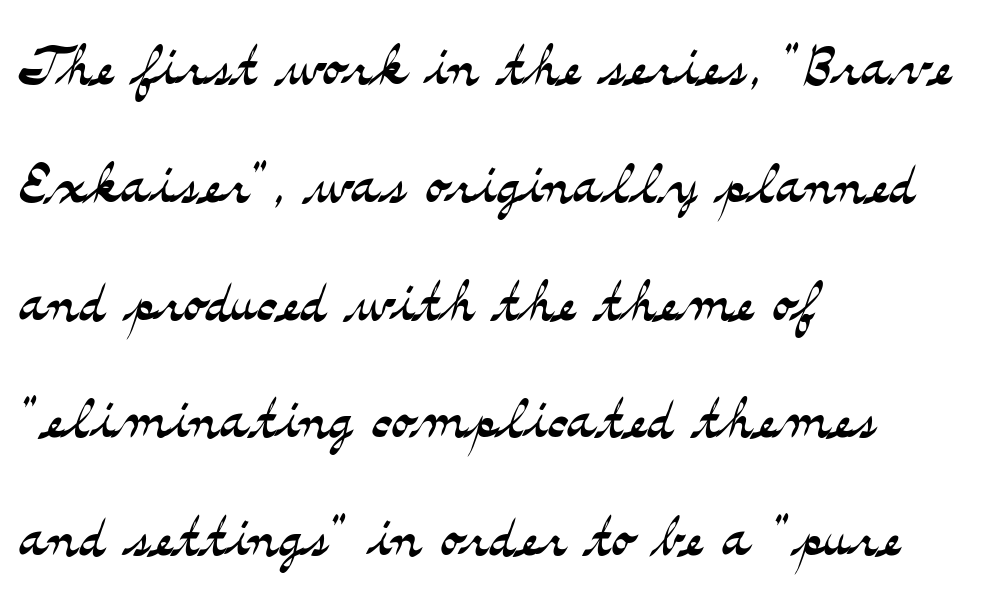
{"serif": "yes", "bold": "no", "weight": "light", "width": "wide", "stroke_contrast": "medium", "x_height": "small", "monospaced": "no", "underline": "no", "align": "left", "line_spacing": "normal", "line_spacing_ratio": 1.53, "letter_spacing": "normal", "letter_spacing_em": 0.0, "glyph_px": 77}
